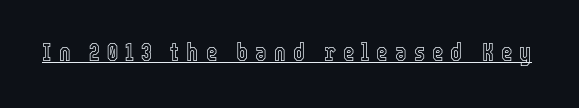
Q: Is the text italic (slanted)? A: No, it is upright.
Q: Is the text underlined? A: Yes.
Q: Is the spacing between letters normal or unusually wide? A: Unusually wide.
